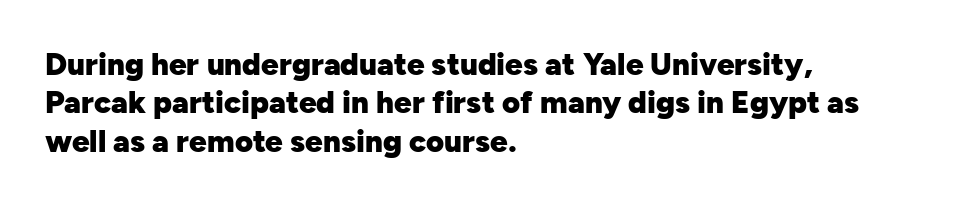
Q: Is the text bold? A: Yes.
Q: Is the text italic (slanted)? A: No, it is upright.
Q: Is the typeface a serif or a sans-serif typeface? A: Sans-serif.
Q: Is the text underlined? A: No.
Q: How is the paragraph aligned? A: Left-aligned.
Q: Is the spacing between letters normal or unusually wide? A: Normal.
Q: Width (condensed, normal, or wide)? A: Normal.
Q: Stroke contrast? A: Low.
Q: x-height? A: Medium.
Q: Monospaced? A: No.
